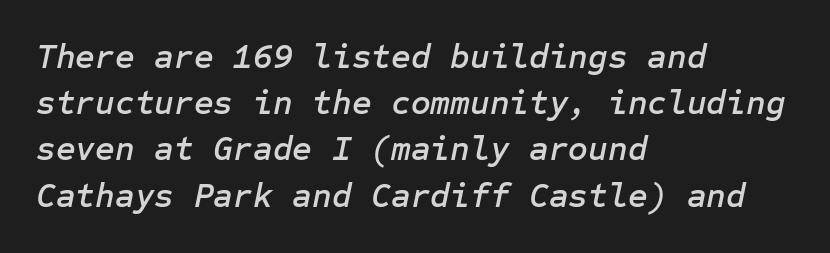
The image shows 34 px text type, italic (leaning right); set left-aligned, normal line spacing (1.36x), normal letter spacing, not underlined; low stroke contrast and a medium x-height.
